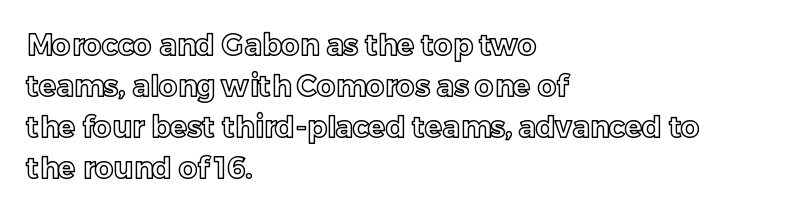
Q: Is the text italic (slanted)? A: No, it is upright.
Q: Is the text underlined? A: No.
Q: How is the paragraph aligned? A: Left-aligned.
Q: Is the spacing between letters normal or unusually wide? A: Normal.
Q: Is the spacing between lines tight, normal or loose? A: Normal.
Q: Width (condensed, normal, or wide)? A: Normal.
Q: x-height? A: Medium.
Q: Monospaced? A: No.
